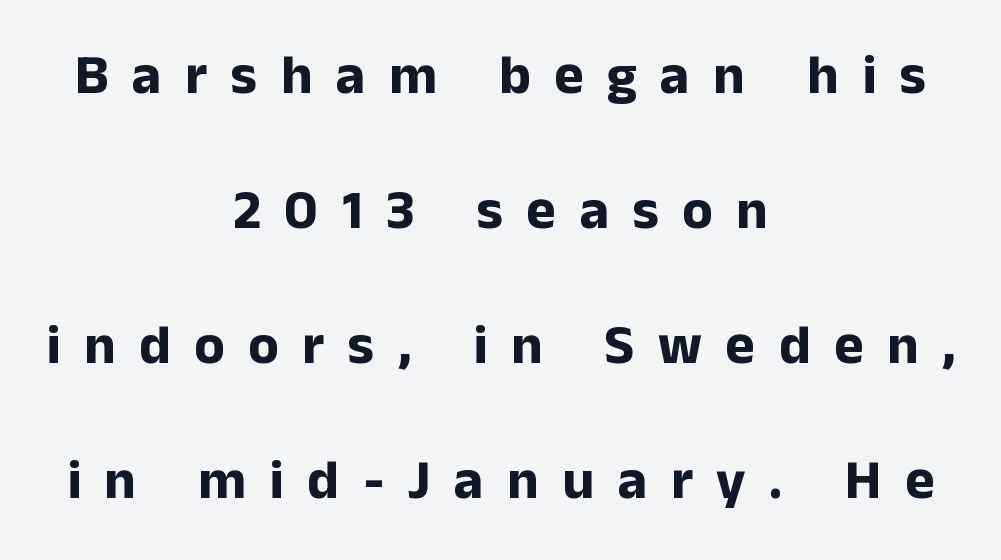
{"serif": "no", "italic": "no", "bold": "yes", "weight": "bold", "width": "normal", "stroke_contrast": "low", "x_height": "medium", "monospaced": "no", "underline": "no", "align": "center", "line_spacing": "loose", "line_spacing_ratio": 2.41, "letter_spacing": "wide", "letter_spacing_em": 0.42, "glyph_px": 56}
